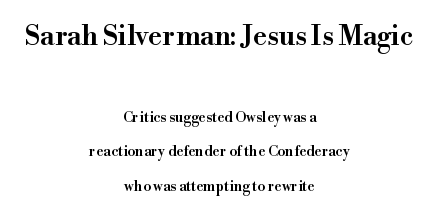
Q: Is the text bold? A: Semi-bold.
Q: Is the text italic (slanted)? A: No, it is upright.
Q: Is the text underlined? A: No.
Q: How is the paragraph aligned? A: Centered.
Q: Is the spacing between letters normal or unusually wide? A: Normal.
Q: Is the spacing between lines tight, normal or loose? A: Loose.
Q: Which block of text is set in a larger size, the first (top) or the second (bottom)? A: The first (top) one.
